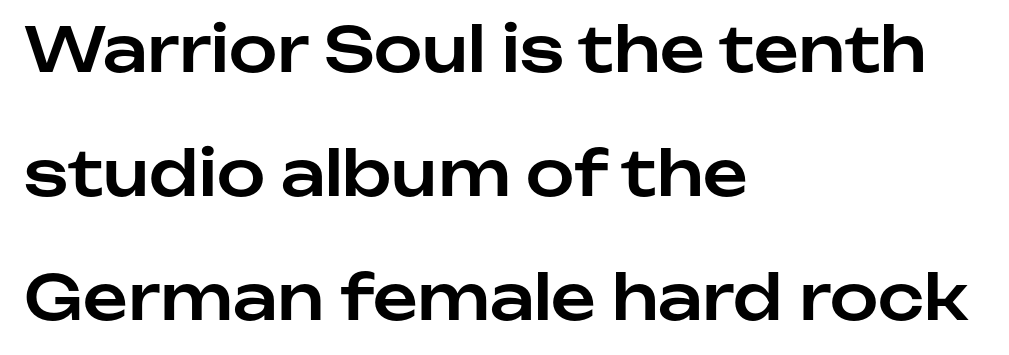
Q: Is the text italic (slanted)? A: No, it is upright.
Q: Is the typeface a serif or a sans-serif typeface? A: Sans-serif.
Q: Is the text underlined? A: No.
Q: How is the paragraph aligned? A: Left-aligned.
Q: Is the spacing between letters normal or unusually wide? A: Normal.
Q: Is the spacing between lines tight, normal or loose? A: Loose.
Q: Width (condensed, normal, or wide)? A: Normal.
Q: Stroke contrast? A: Low.
Q: x-height? A: Medium.
Q: Monospaced? A: No.
